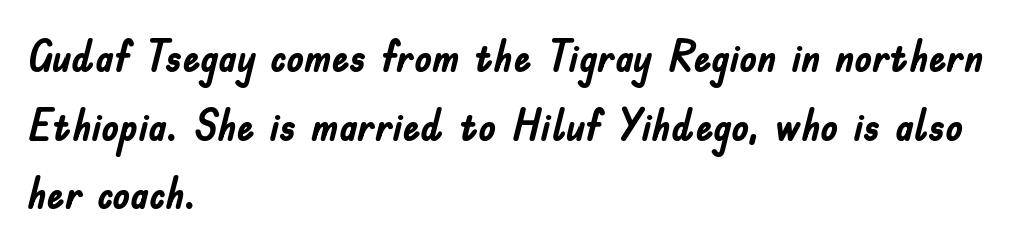
The image shows 44 px semibold, condensed sans-serif type; set left-aligned, normal line spacing (1.56x), normal letter spacing, not underlined; low stroke contrast and a small x-height.
